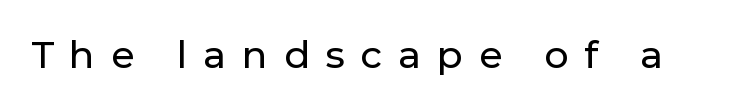
{"serif": "no", "italic": "no", "width": "normal", "stroke_contrast": "low", "x_height": "medium", "monospaced": "no", "underline": "no", "letter_spacing": "wide", "letter_spacing_em": 0.42, "glyph_px": 38}
